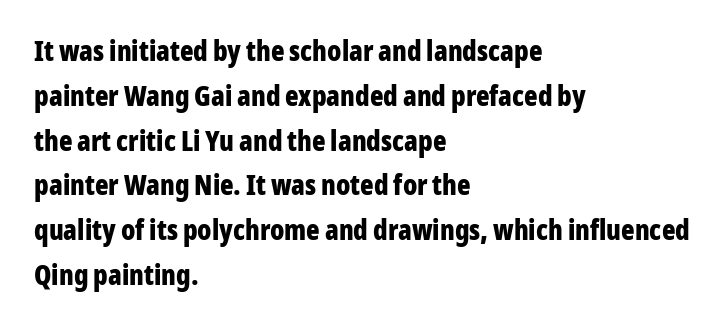
{"serif": "no", "italic": "no", "bold": "yes", "weight": "bold", "width": "condensed", "stroke_contrast": "low", "x_height": "medium", "monospaced": "no", "underline": "no", "align": "left", "line_spacing": "normal", "line_spacing_ratio": 1.6, "letter_spacing": "normal", "letter_spacing_em": 0.0, "glyph_px": 28}
